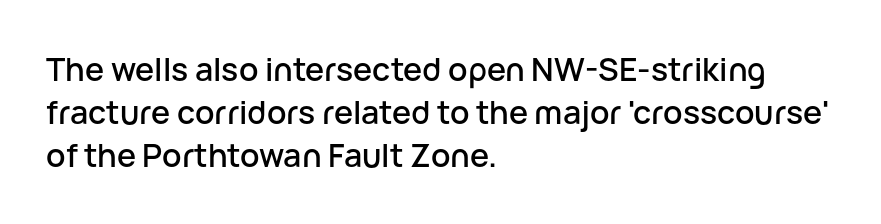
Quick note: underline off. Proportional: the letters do not fall into vertical columns. Leftover space on each line is placed entirely after the last word. These lines are composed in type without serifs.
